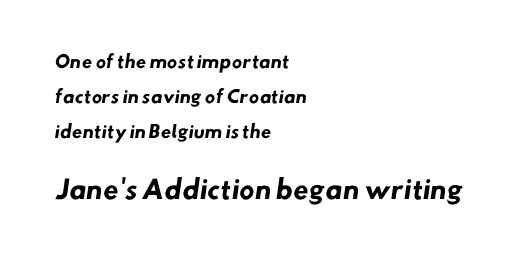
The passage shown is emphatically bold. Typesetter's note — lower block bumped up in size, upper block left smaller. Visually the block forms a straight wall on the left and a jagged coastline on the right. Spacing between characters is what you'd get straight out of the box. The passage shown stacks its lines with a broad gap.
